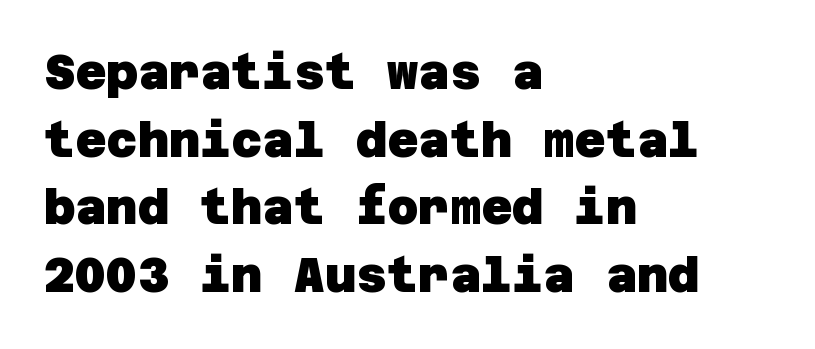
{"serif": "no", "bold": "yes", "weight": "heavy", "width": "normal", "stroke_contrast": "low", "x_height": "large", "underline": "no", "align": "left", "line_spacing": "normal", "line_spacing_ratio": 1.41, "letter_spacing": "normal", "letter_spacing_em": 0.0, "glyph_px": 48}
